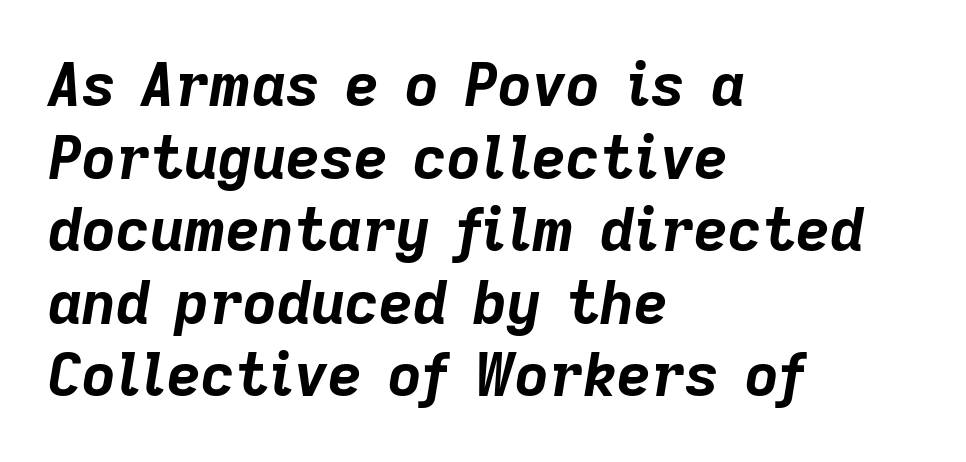
The image shows 59 px bold type, italic (leaning right); set left-aligned, line spacing 1.23x, normal letter spacing, not underlined; low stroke contrast and a medium x-height.
